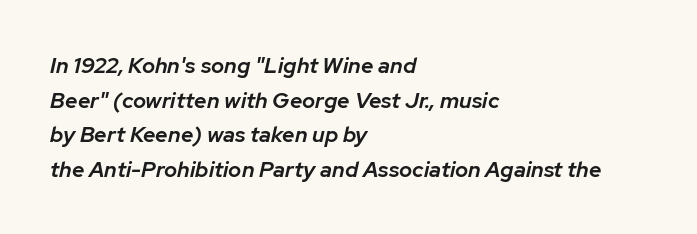
The image shows 22 px text type, italic (leaning right); set left-aligned, normal line spacing (1.57x), normal letter spacing, not underlined.
